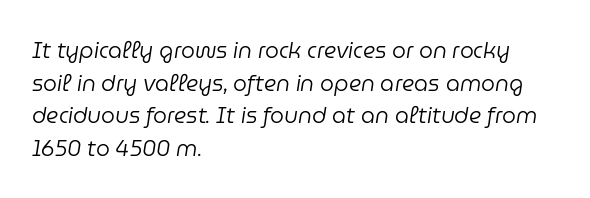
Q: Is the text bold? A: No.
Q: Is the text italic (slanted)? A: Yes, it leans right by about 9 degrees.
Q: Is the text underlined? A: No.
Q: How is the paragraph aligned? A: Left-aligned.
Q: Is the spacing between letters normal or unusually wide? A: Normal.
Q: Is the spacing between lines tight, normal or loose? A: Normal.
